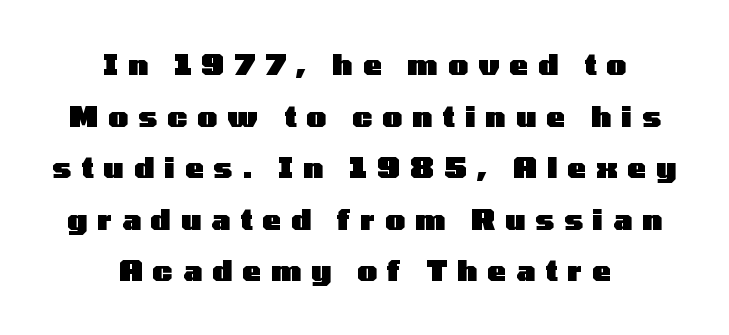
The image shows 28 px heavy, wide sans-serif type, upright; set centered, line spacing 1.84x, unusually wide letter spacing (+0.36 em), not underlined; low stroke contrast and a medium x-height.
